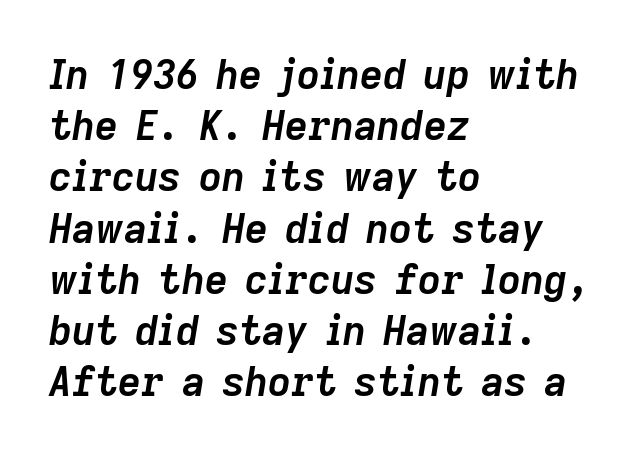
The image shows 40 px semibold type, italic (leaning right); set left-aligned, normal line spacing (1.28x), normal letter spacing, not underlined; low stroke contrast and a medium x-height.
